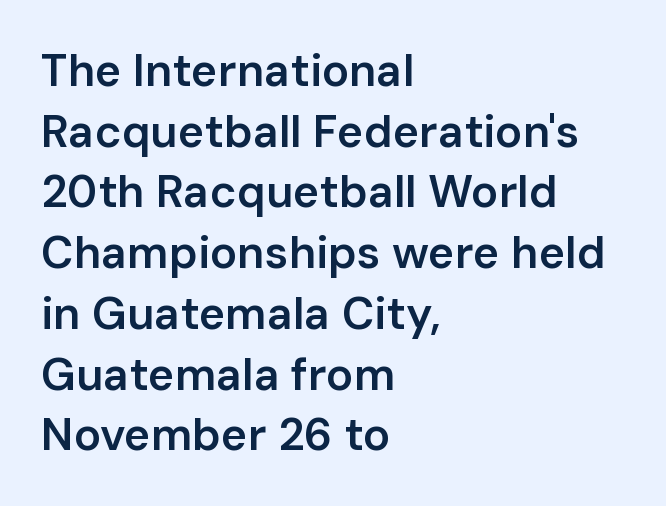
{"serif": "no", "italic": "no", "bold": "semi", "weight": "semibold", "width": "normal", "stroke_contrast": "low", "x_height": "medium", "monospaced": "no", "underline": "no", "align": "left", "line_spacing": "normal", "line_spacing_ratio": 1.35, "letter_spacing": "normal", "letter_spacing_em": 0.0, "glyph_px": 45}
